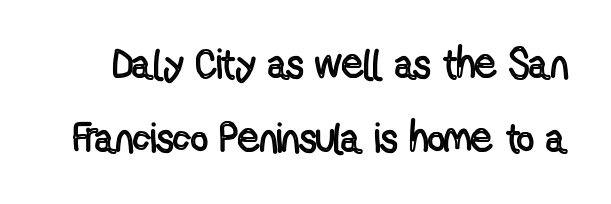
{"italic": "no", "width": "condensed", "x_height": "medium", "monospaced": "no", "underline": "no", "line_spacing_ratio": 1.77, "letter_spacing": "normal", "letter_spacing_em": 0.0, "glyph_px": 42}
